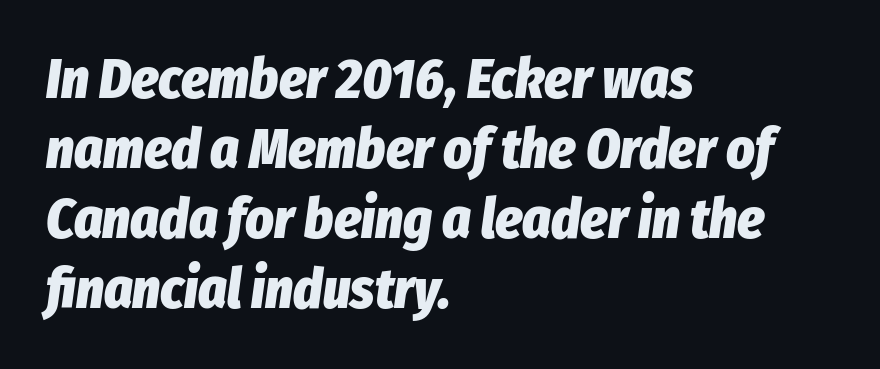
{"italic": "yes", "lean": "right", "slant_degrees": 8, "bold": "yes", "weight": "heavy", "width": "condensed", "stroke_contrast": "low", "x_height": "medium", "monospaced": "no", "underline": "no", "align": "left", "line_spacing": "normal", "line_spacing_ratio": 1.27, "letter_spacing": "normal", "letter_spacing_em": 0.0, "glyph_px": 55}
